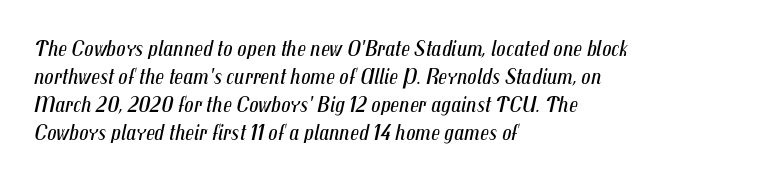
{"italic": "yes", "lean": "right", "slant_degrees": 12, "bold": "no", "underline": "no", "align": "left", "line_spacing_ratio": 1.22, "letter_spacing": "normal", "letter_spacing_em": 0.0, "glyph_px": 23}
